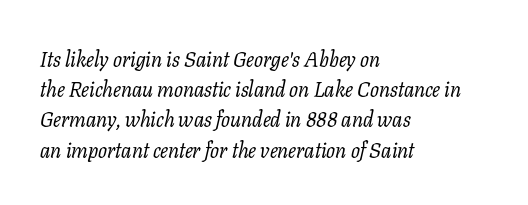
Q: Is the text bold? A: No.
Q: Is the text italic (slanted)? A: Yes, it leans right by about 11 degrees.
Q: Is the text underlined? A: No.
Q: How is the paragraph aligned? A: Left-aligned.
Q: Is the spacing between letters normal or unusually wide? A: Normal.
Q: Is the spacing between lines tight, normal or loose? A: Normal.
